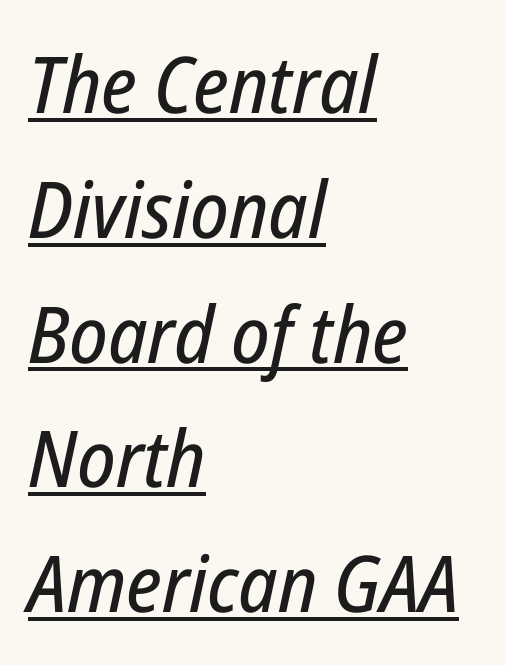
{"italic": "yes", "lean": "right", "slant_degrees": 12, "width": "condensed", "stroke_contrast": "low", "x_height": "medium", "monospaced": "no", "underline": "yes", "align": "left", "line_spacing": "normal", "line_spacing_ratio": 1.58, "letter_spacing": "normal", "letter_spacing_em": 0.0, "glyph_px": 79}
